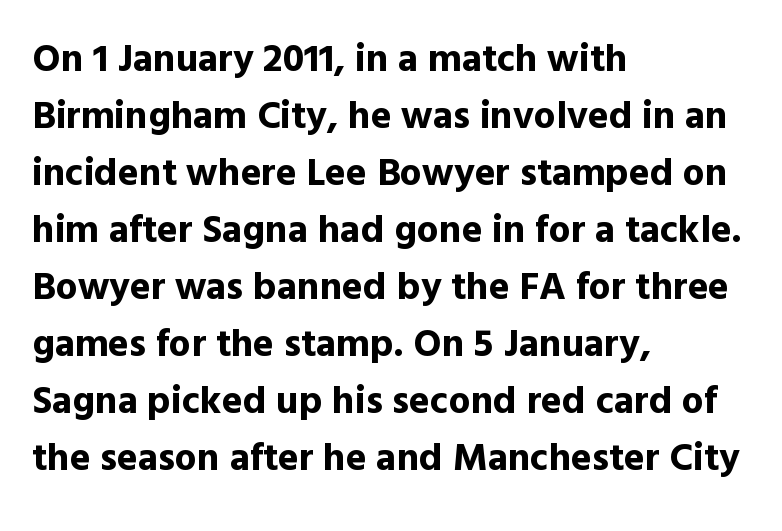
Q: Is the text bold? A: Yes.
Q: Is the text italic (slanted)? A: No, it is upright.
Q: Is the typeface a serif or a sans-serif typeface? A: Sans-serif.
Q: Is the text underlined? A: No.
Q: How is the paragraph aligned? A: Left-aligned.
Q: Is the spacing between letters normal or unusually wide? A: Normal.
Q: Is the spacing between lines tight, normal or loose? A: Normal.
Q: Width (condensed, normal, or wide)? A: Normal.
Q: x-height? A: Medium.
Q: Monospaced? A: No.
